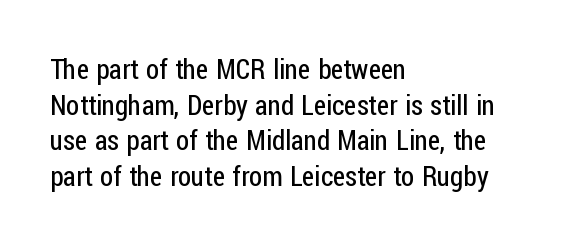
Notice how descenders clear the ascenders below comfortably — that's standard leading. Rule under the text: the space is simply empty. This rendering uses left alignment, leaving the right contour irregular. The type sits square on the baseline with zero lean. The font sits on the lighter half of the weight spectrum, regular included. The gaps between neighbouring characters are ordinary and unremarkable.
